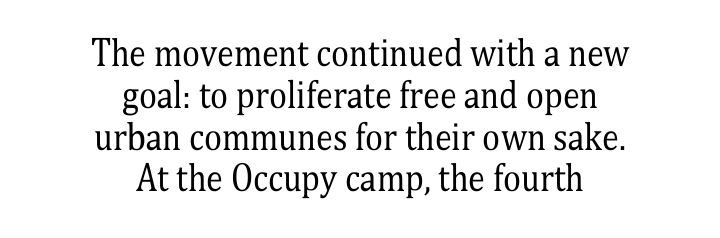
In terms of posture, this sample is upright. Inter-character spacing is left at the font's built-in metrics. You could not count columns in this text — the font is proportionally spaced. You can tell from the footed stems that serif type was used. The setting favours the middle, as headings and verse often do. The letters look calm and open, with moderate or lighter stems.
